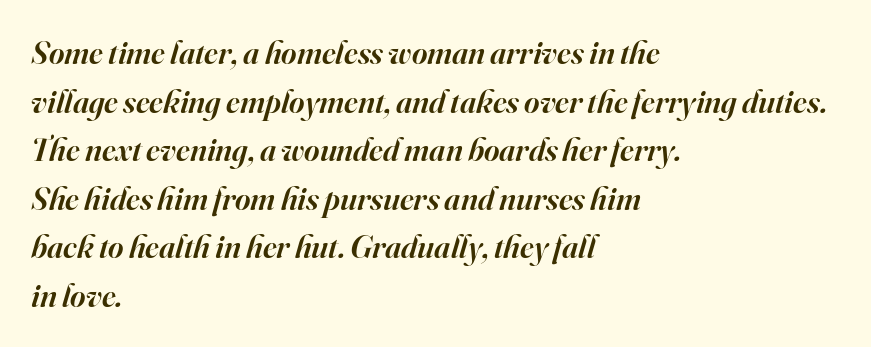
The image shows 33 px semibold serif type, italic (leaning right); set left-aligned, normal line spacing (1.47x), normal letter spacing, not underlined; high stroke contrast and a small x-height.
